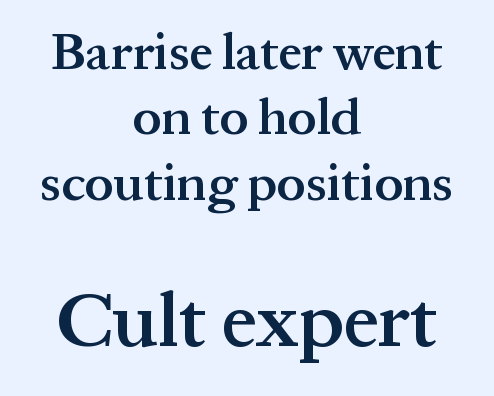
Q: Is the text bold? A: Semi-bold.
Q: Is the text italic (slanted)? A: No, it is upright.
Q: Is the typeface a serif or a sans-serif typeface? A: Serif.
Q: Is the text underlined? A: No.
Q: How is the paragraph aligned? A: Centered.
Q: Is the spacing between letters normal or unusually wide? A: Normal.
Q: Is the spacing between lines tight, normal or loose? A: Normal.
Q: Which block of text is set in a larger size, the first (top) or the second (bottom)? A: The second (bottom) one.
Q: Width (condensed, normal, or wide)? A: Normal.
Q: Stroke contrast? A: Medium.
Q: x-height? A: Medium.
Q: Monospaced? A: No.
